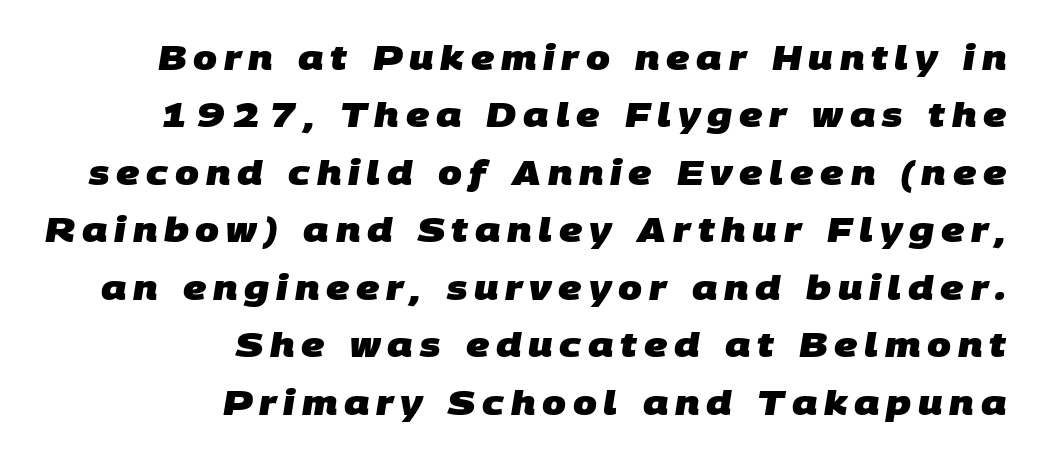
The image shows 34 px heavy sans-serif type; set right-aligned, normal line spacing (1.69x), unusually wide letter spacing (+0.2 em), not underlined; low stroke contrast and a large x-height.
